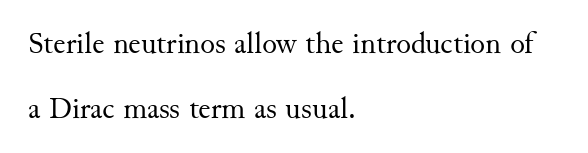
The image shows 31 px regular-weight serif type, upright; set left-aligned, loose line spacing (2.09x), normal letter spacing, not underlined; medium stroke contrast and a small x-height.
